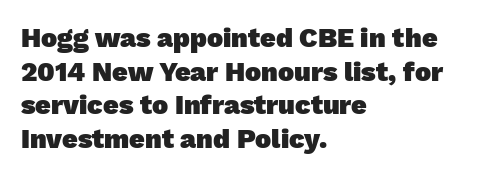
Q: Is the text bold? A: Yes.
Q: Is the text underlined? A: No.
Q: How is the paragraph aligned? A: Left-aligned.
Q: Is the spacing between letters normal or unusually wide? A: Normal.
Q: Is the spacing between lines tight, normal or loose? A: Normal.
